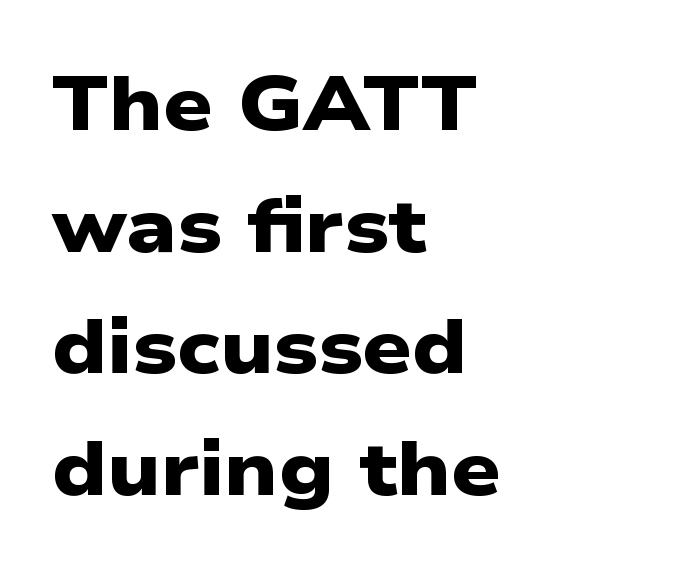
Q: Is the text bold? A: Yes.
Q: Is the typeface a serif or a sans-serif typeface? A: Sans-serif.
Q: Is the text underlined? A: No.
Q: How is the paragraph aligned? A: Left-aligned.
Q: Is the spacing between letters normal or unusually wide? A: Normal.
Q: Is the spacing between lines tight, normal or loose? A: Normal.
Q: Width (condensed, normal, or wide)? A: Wide.
Q: Stroke contrast? A: Low.
Q: x-height? A: Medium.
Q: Monospaced? A: No.
